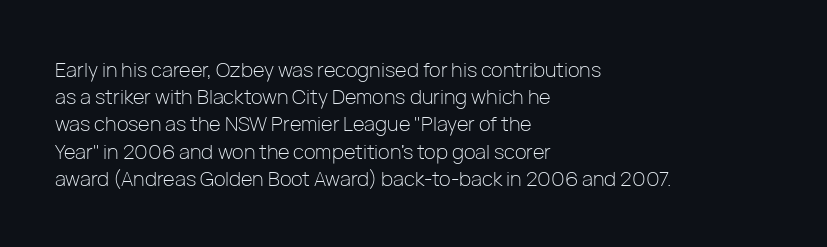
Q: Is the text bold? A: No.
Q: Is the text italic (slanted)? A: No, it is upright.
Q: Is the text underlined? A: No.
Q: How is the paragraph aligned? A: Left-aligned.
Q: Is the spacing between letters normal or unusually wide? A: Normal.
Q: Is the spacing between lines tight, normal or loose? A: Normal.
